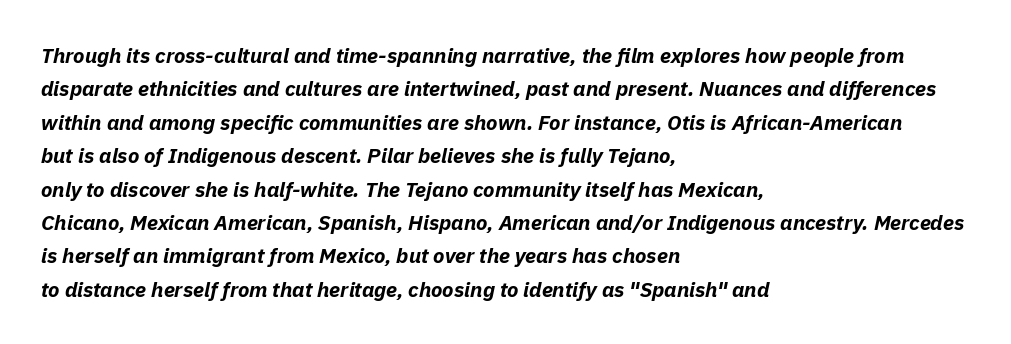
There's an unmistakable incline to the writing here. The gap between lines stays unmarked. All the whitespace from short lines collects on the right. In terms of leading, this rendering sits right in the middle.
